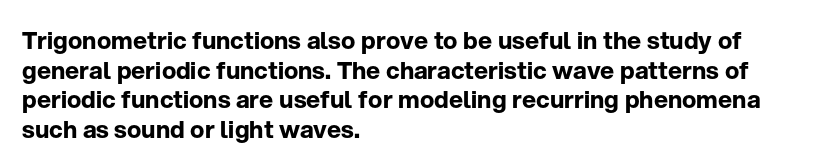
{"italic": "no", "bold": "yes", "underline": "no", "align": "left", "line_spacing_ratio": 1.23, "letter_spacing": "normal", "letter_spacing_em": 0.0, "glyph_px": 24}
